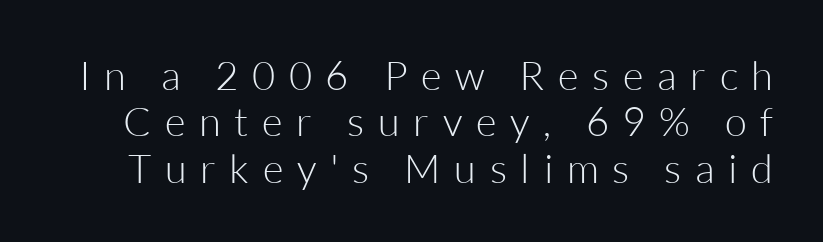
The image shows 40 px light sans-serif type, upright; set line spacing 1.16x, unusually wide letter spacing (+0.34 em), not underlined; low stroke contrast and a medium x-height.
